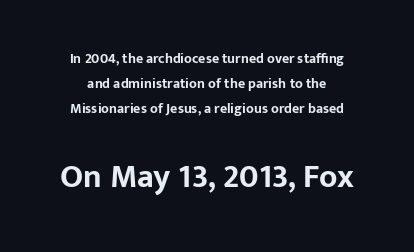
Q: Is the text bold? A: Yes.
Q: Is the text italic (slanted)? A: No, it is upright.
Q: Is the typeface a serif or a sans-serif typeface? A: Sans-serif.
Q: Is the text underlined? A: No.
Q: Is the spacing between letters normal or unusually wide? A: Normal.
Q: Which block of text is set in a larger size, the first (top) or the second (bottom)? A: The second (bottom) one.
Q: Width (condensed, normal, or wide)? A: Normal.
Q: Stroke contrast? A: Low.
Q: x-height? A: Medium.
Q: Monospaced? A: No.
